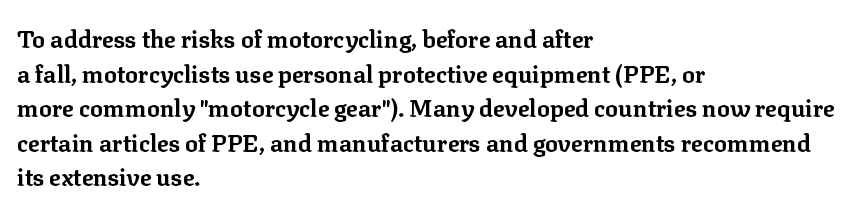
The image shows 24 px bold type, upright; set left-aligned, normal line spacing (1.44x), normal letter spacing, not underlined.
